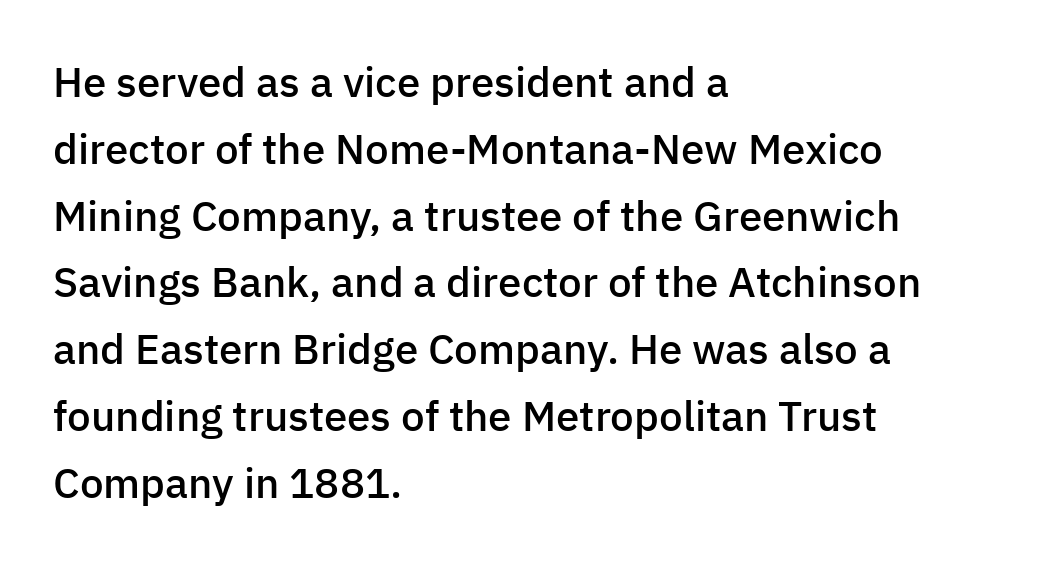
{"serif": "no", "italic": "no", "bold": "semi", "weight": "semibold", "width": "normal", "stroke_contrast": "low", "x_height": "medium", "monospaced": "no", "underline": "no", "align": "left", "line_spacing": "normal", "line_spacing_ratio": 1.59, "letter_spacing": "normal", "letter_spacing_em": 0.0, "glyph_px": 42}
